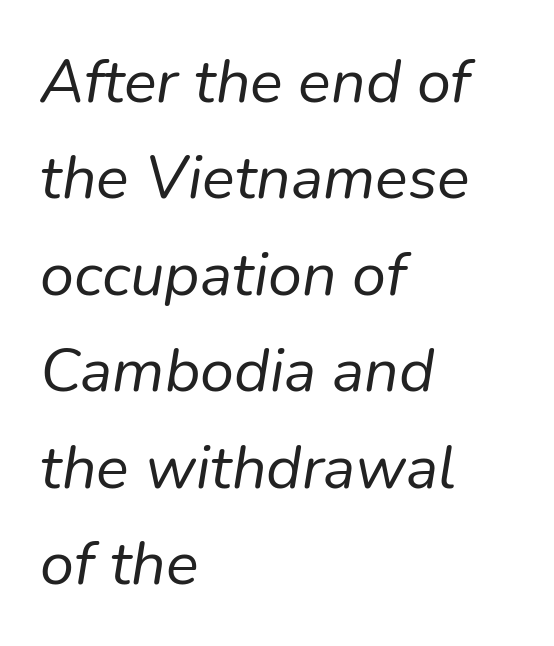
{"italic": "yes", "lean": "right", "slant_degrees": 9, "bold": "no", "weight": "regular", "width": "normal", "stroke_contrast": "low", "x_height": "medium", "monospaced": "no", "underline": "no", "align": "left", "line_spacing": "normal", "line_spacing_ratio": 1.58, "letter_spacing": "normal", "letter_spacing_em": 0.0, "glyph_px": 61}
